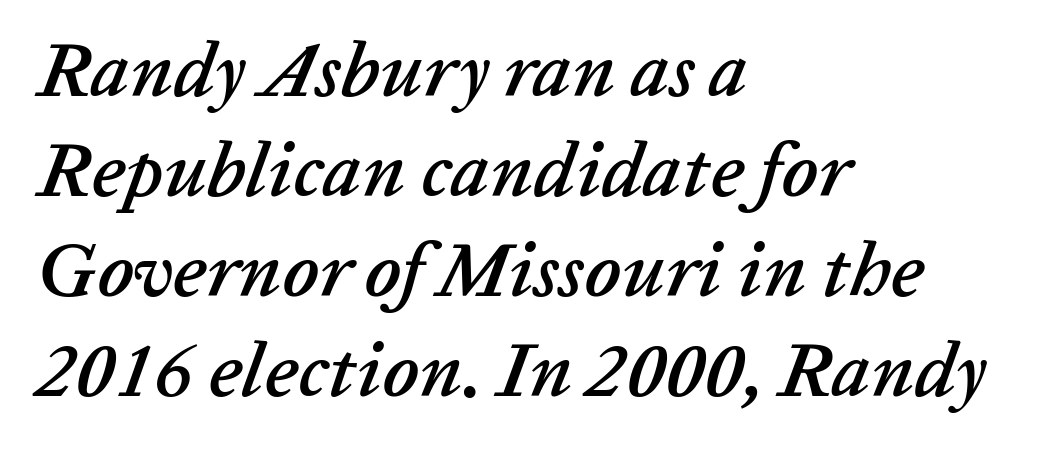
Q: Is the text italic (slanted)? A: Yes, it leans right by about 20 degrees.
Q: Is the text underlined? A: No.
Q: How is the paragraph aligned? A: Left-aligned.
Q: Is the spacing between letters normal or unusually wide? A: Normal.
Q: Is the spacing between lines tight, normal or loose? A: Normal.
Q: Width (condensed, normal, or wide)? A: Normal.
Q: Stroke contrast? A: Low.
Q: x-height? A: Medium.
Q: Monospaced? A: No.
